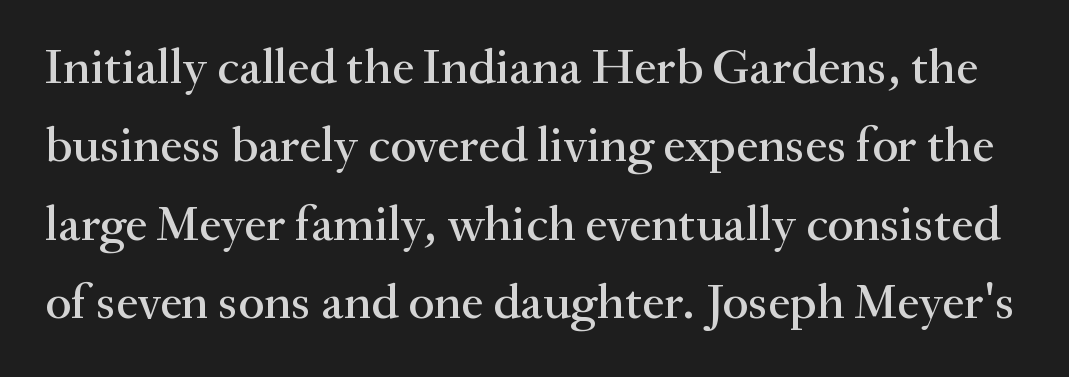
Examine the stroke ends and you'll spot serifs. You could call the tracking neutral — neither tight nor loose. The letters advance in unequal steps, a hallmark of proportional type. Style check: upright. Rule under the text: the space is simply empty.
